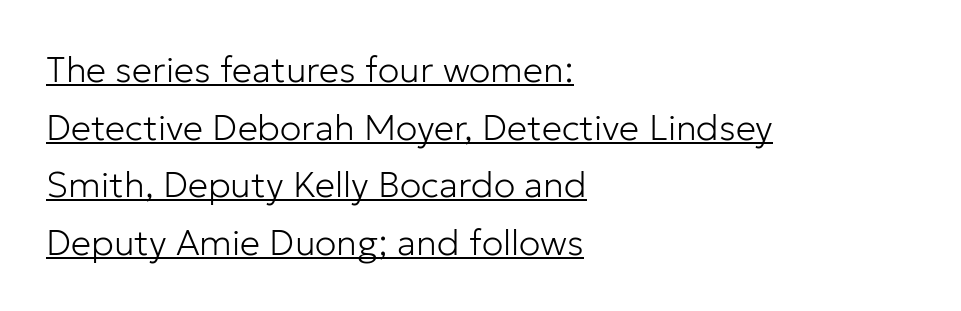
The image shows 36 px light sans-serif type, upright; set left-aligned, normal line spacing (1.6x), normal letter spacing, underlined; low stroke contrast and a medium x-height.
